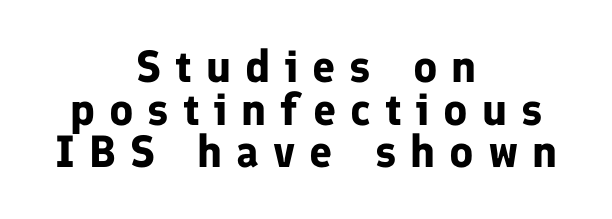
The setting favours the middle, as headings and verse often do. The letters carry no serifs — their stems end cleanly without finishing strokes. Weight: bold. This rendering features lettering with no underline. Designer's note — italics off, roman on.
